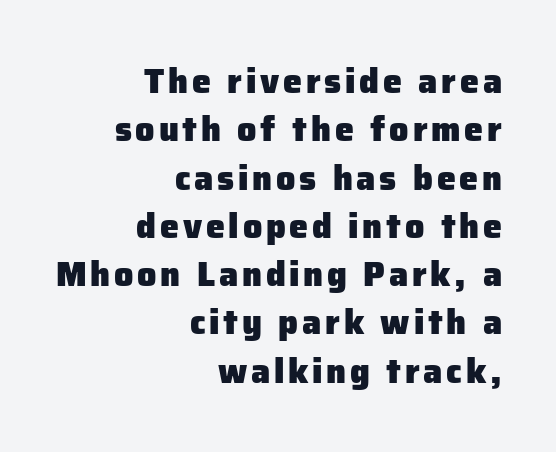
Every row of glyphs terminates at an identical x-position on the right. The letters stand straight up with perfectly vertical stems. Lines of text with bare space underneath. The font is running at its bold setting. Here the designer chose a conventional face with non-uniform glyph widths. You can tell from the bare stems that sans-serif type was used.
